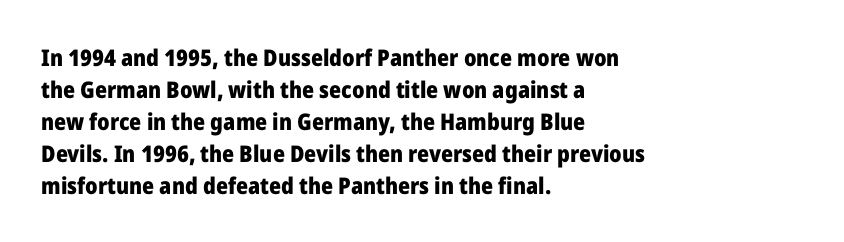
Compared with typical paragraphs, the rows here are spaced about the same. In terms of posture, this sample is upright. You'd pick this weight for a headline — it's a proper bold. Typeset ragged right — the left edge is the straight one.
